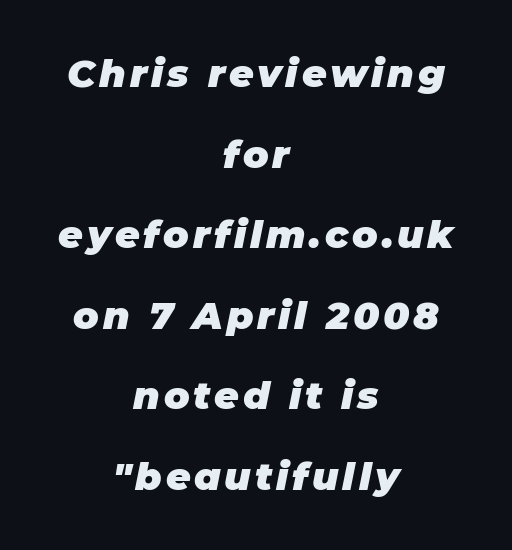
Every row of glyphs is offset so its center matches the block's center. A typesetter would call this leading open, well beyond the default. The font's italic variant was chosen for this text. How heavy is the stroke? Heavy — this is a bold. Descenders are the only things crossing below the line. Here the designer chose a conventional face with non-uniform glyph widths.
